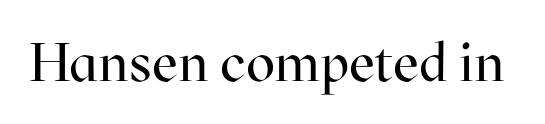
Q: Is the text bold? A: No.
Q: Is the text italic (slanted)? A: No, it is upright.
Q: Is the typeface a serif or a sans-serif typeface? A: Serif.
Q: Is the text underlined? A: No.
Q: Is the spacing between letters normal or unusually wide? A: Normal.
Q: Width (condensed, normal, or wide)? A: Normal.
Q: Stroke contrast? A: High.
Q: x-height? A: Medium.
Q: Monospaced? A: No.
